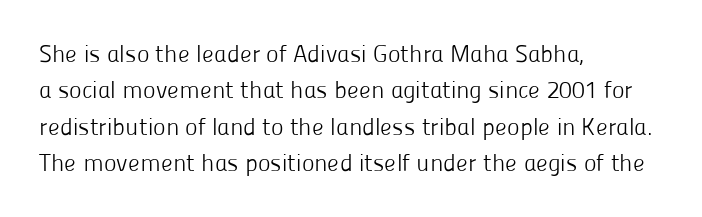
Q: Is the text bold? A: No.
Q: Is the text italic (slanted)? A: No, it is upright.
Q: Is the text underlined? A: No.
Q: How is the paragraph aligned? A: Left-aligned.
Q: Is the spacing between letters normal or unusually wide? A: Normal.
Q: Is the spacing between lines tight, normal or loose? A: Normal.
